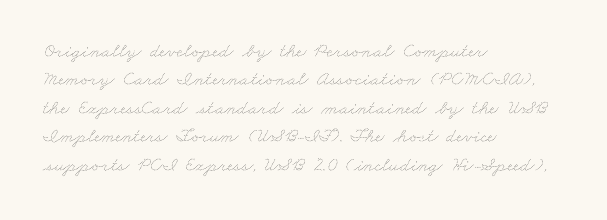
Short and long lines alike share a common starting point at left. Between one letter and the next there's only the usual sliver of space. Compared with typical paragraphs, the rows here are spaced about the same. Decoration check: the copy has no underline. No letter is thick-stroked: the sample isn't bold.
